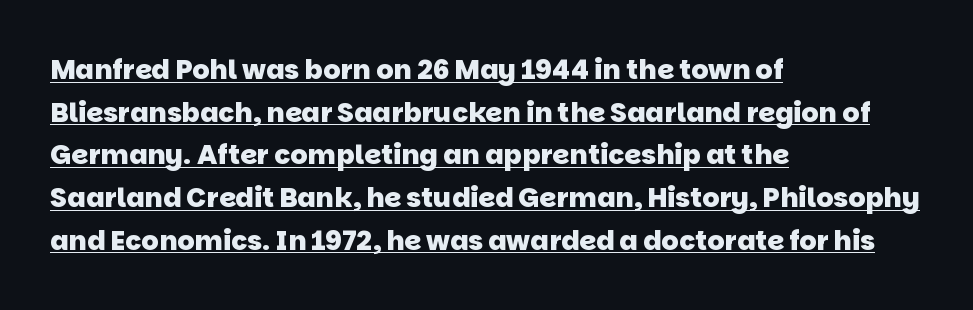
Layout note: lines flush left. Students, note that the glyphs here touch the page at normal intervals. Is there much room between lines? A standard amount, neither cramped nor airy. Is the type bold? Yes — the strokes are clearly thick and heavy.
